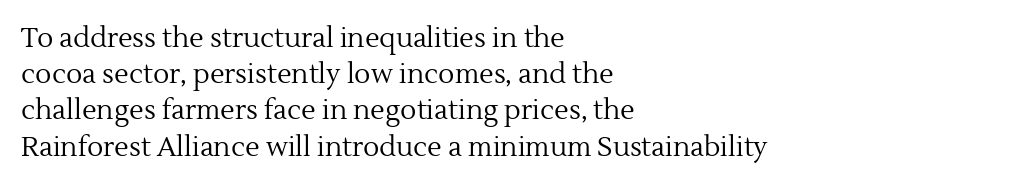
Q: Is the text bold? A: No.
Q: Is the text italic (slanted)? A: No, it is upright.
Q: Is the text underlined? A: No.
Q: How is the paragraph aligned? A: Left-aligned.
Q: Is the spacing between letters normal or unusually wide? A: Normal.
Q: Is the spacing between lines tight, normal or loose? A: Normal.
